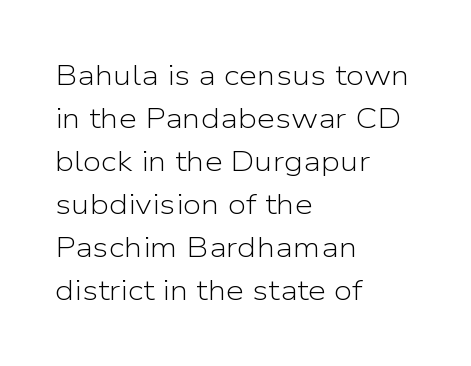
The image shows 29 px light sans-serif type, upright; set left-aligned, normal line spacing (1.48x), normal letter spacing, not underlined; low stroke contrast and a medium x-height.
